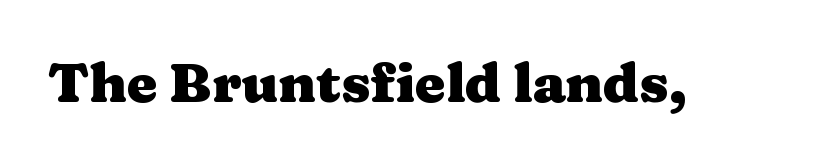
Just letters on the line, the space beneath them empty. It's the straight-up-and-down kind of type. Does extra space separate the letters? No, they use regular spacing. Type style note: has serifs.
